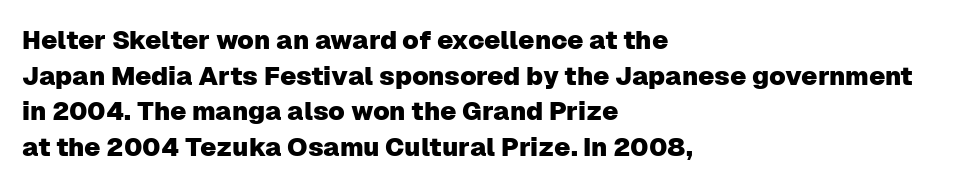
Q: Is the text italic (slanted)? A: No, it is upright.
Q: Is the text underlined? A: No.
Q: How is the paragraph aligned? A: Left-aligned.
Q: Is the spacing between letters normal or unusually wide? A: Normal.
Q: Is the spacing between lines tight, normal or loose? A: Normal.
